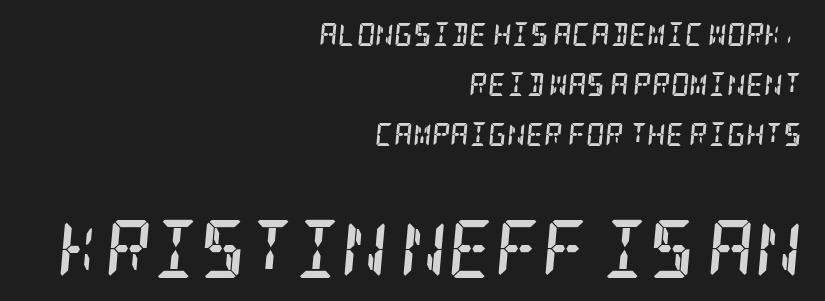
The image shows 58 px semibold, condensed serif type, italic (leaning right); set right-aligned, loose line spacing (2.18x), normal letter spacing, not underlined; the second (bottom) block is 2.52x larger; low stroke contrast and a large x-height.
